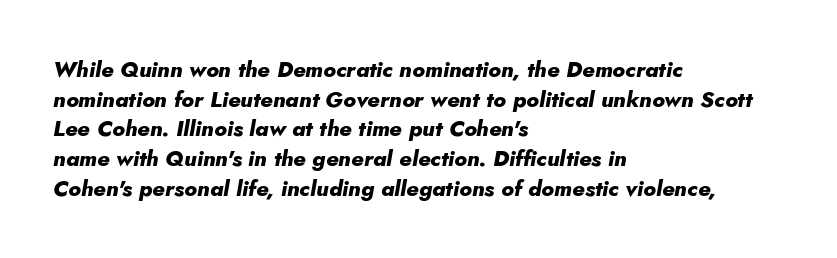
{"italic": "yes", "lean": "right", "slant_degrees": 10, "bold": "yes", "underline": "no", "align": "left", "line_spacing": "normal", "line_spacing_ratio": 1.35, "letter_spacing": "normal", "letter_spacing_em": 0.0, "glyph_px": 22}
